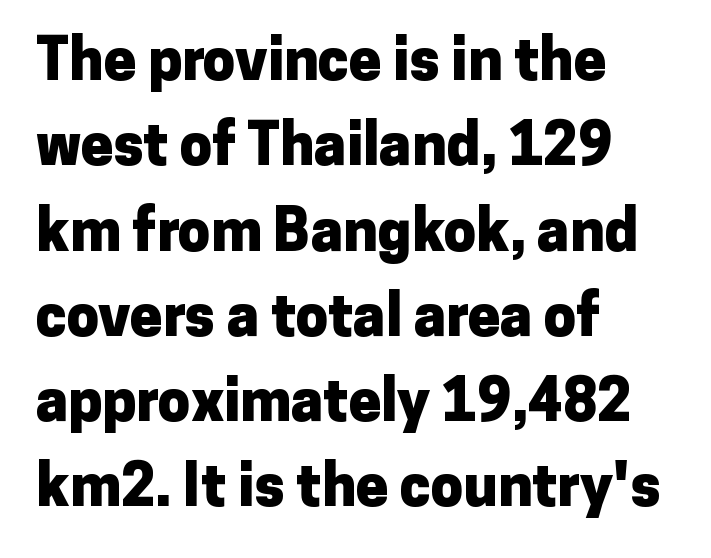
Q: Is the text bold? A: Yes.
Q: Is the text italic (slanted)? A: No, it is upright.
Q: Is the typeface a serif or a sans-serif typeface? A: Sans-serif.
Q: Is the text underlined? A: No.
Q: How is the paragraph aligned? A: Left-aligned.
Q: Is the spacing between letters normal or unusually wide? A: Normal.
Q: Is the spacing between lines tight, normal or loose? A: Normal.
Q: Width (condensed, normal, or wide)? A: Normal.
Q: Stroke contrast? A: Low.
Q: x-height? A: Medium.
Q: Monospaced? A: No.
